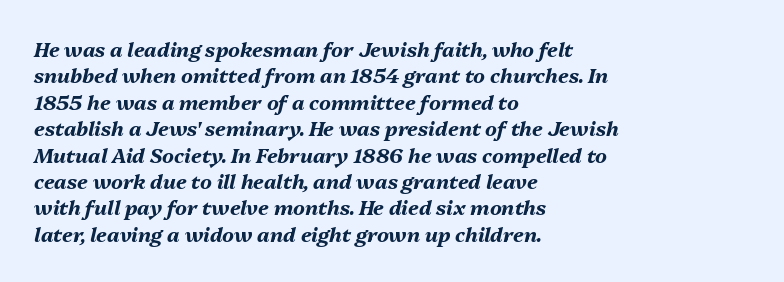
The image shows 20 px bold type, italic (leaning right); set left-aligned, normal line spacing (1.32x), normal letter spacing, not underlined.
